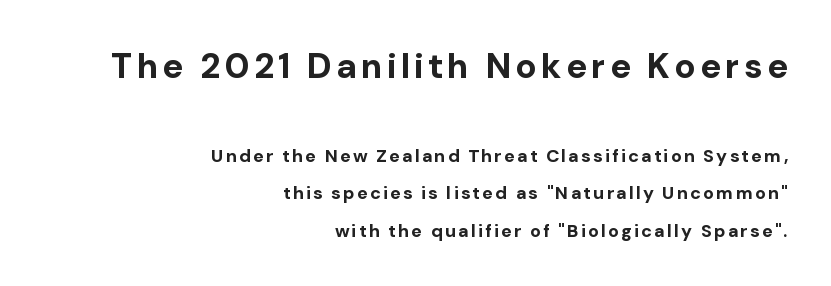
The image shows 35 px bold sans-serif type, upright; set right-aligned, loose line spacing (2.08x), not underlined; the first (top) block is 1.94x larger; low stroke contrast and a medium x-height.
